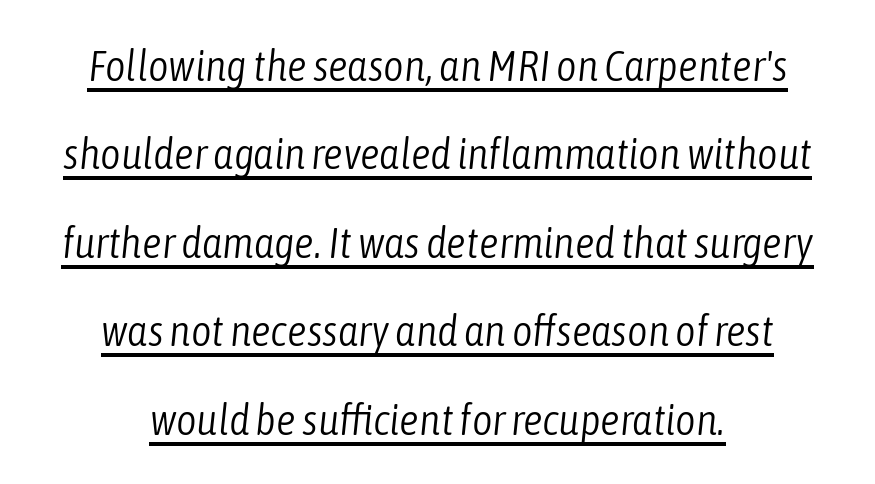
{"italic": "yes", "lean": "right", "slant_degrees": 6, "bold": "no", "weight": "light", "width": "condensed", "stroke_contrast": "low", "x_height": "medium", "monospaced": "no", "underline": "yes", "align": "center", "line_spacing": "loose", "line_spacing_ratio": 2.01, "letter_spacing": "normal", "letter_spacing_em": 0.0, "glyph_px": 44}
